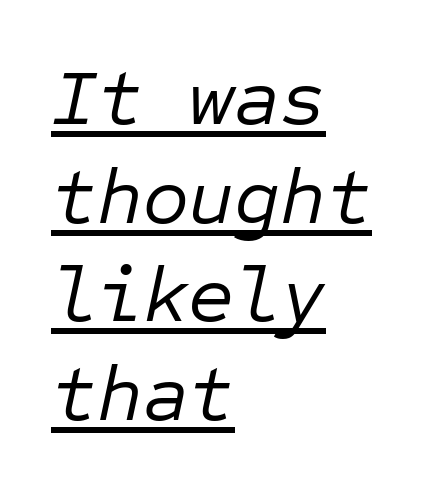
The image shows 79 px regular-weight type, italic (leaning right), monospaced; set left-aligned, normal line spacing (1.25x), normal letter spacing, underlined; low stroke contrast and a medium x-height.
